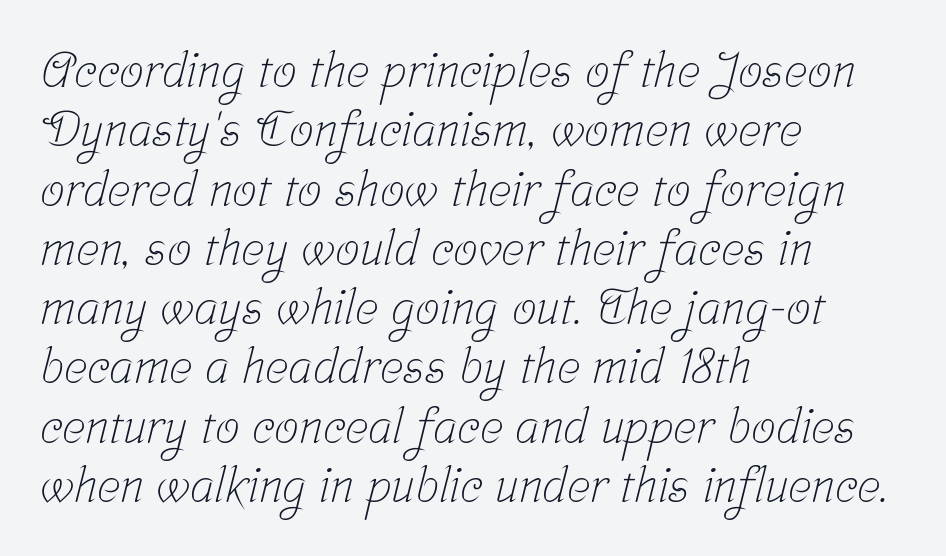
Quick note: underline off. A classic flush-left, rag-right setting is used for this passage. Is this a fixed-width face? No — the glyphs have proportional, varying widths. Is this a sans? No — the strokes have serifs. Stroke thickness stays within the range of a standard reading face or lighter. The letterforms sit shoulder to shoulder at normal distance.
